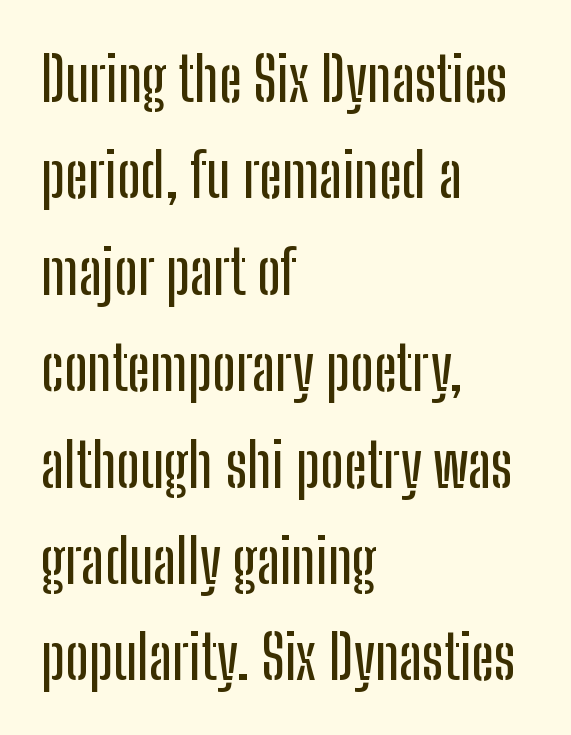
The image shows 61 px condensed sans-serif type, upright; set left-aligned, normal line spacing (1.58x), normal letter spacing, not underlined; low stroke contrast and a medium x-height.
